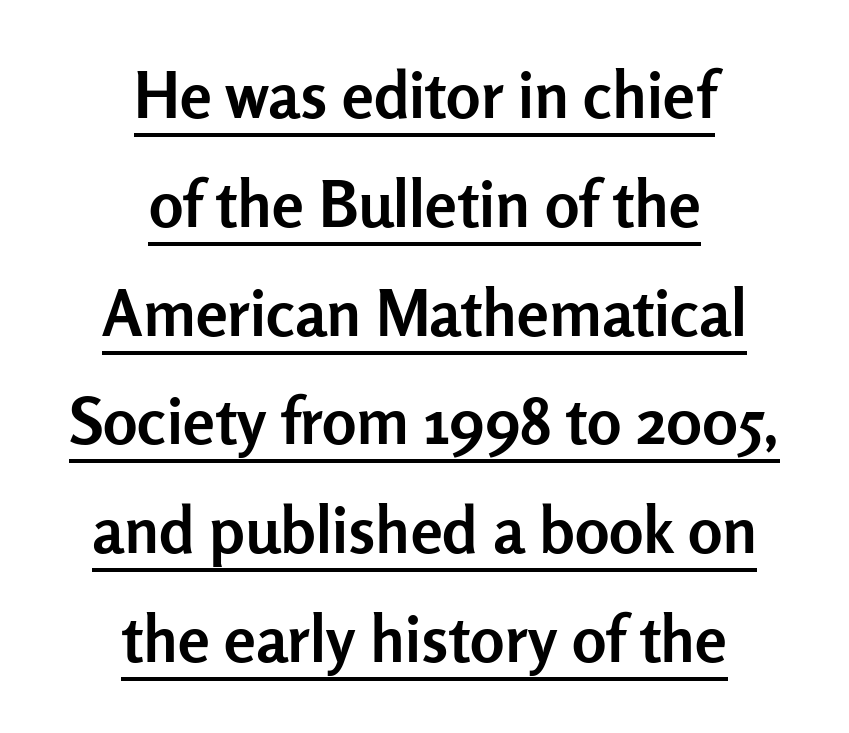
The image shows 64 px semibold sans-serif type, upright; set centered, normal line spacing (1.7x), normal letter spacing, underlined; low stroke contrast and a medium x-height.
